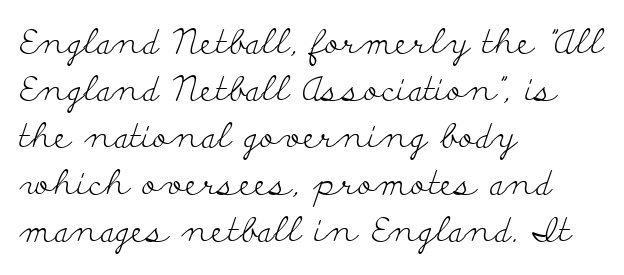
The image shows 34 px light, wide serif type; set left-aligned, normal line spacing (1.38x), normal letter spacing, not underlined; low stroke contrast and a small x-height.
